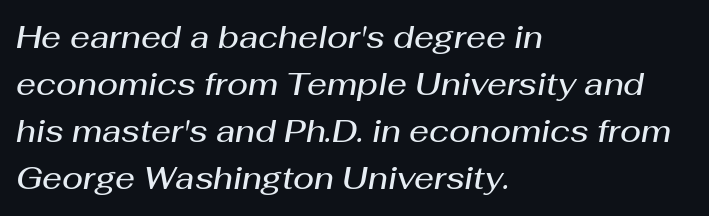
Q: Is the text bold? A: Semi-bold.
Q: Is the text italic (slanted)? A: Yes, it leans right by about 10 degrees.
Q: Is the text underlined? A: No.
Q: How is the paragraph aligned? A: Left-aligned.
Q: Is the spacing between letters normal or unusually wide? A: Normal.
Q: Is the spacing between lines tight, normal or loose? A: Normal.
Q: Width (condensed, normal, or wide)? A: Normal.
Q: Stroke contrast? A: Medium.
Q: x-height? A: Medium.
Q: Monospaced? A: No.
